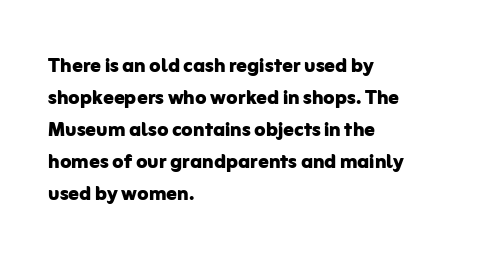
Q: Is the text bold? A: Yes.
Q: Is the text italic (slanted)? A: No, it is upright.
Q: Is the text underlined? A: No.
Q: How is the paragraph aligned? A: Left-aligned.
Q: Is the spacing between letters normal or unusually wide? A: Normal.
